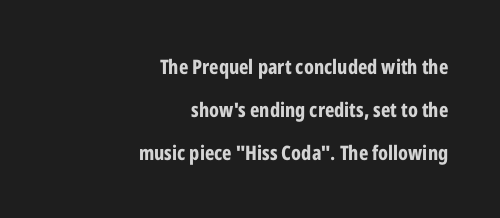
Q: Is the text bold? A: Yes.
Q: Is the text italic (slanted)? A: No, it is upright.
Q: Is the text underlined? A: No.
Q: How is the paragraph aligned? A: Right-aligned.
Q: Is the spacing between letters normal or unusually wide? A: Normal.
Q: Is the spacing between lines tight, normal or loose? A: Loose.
